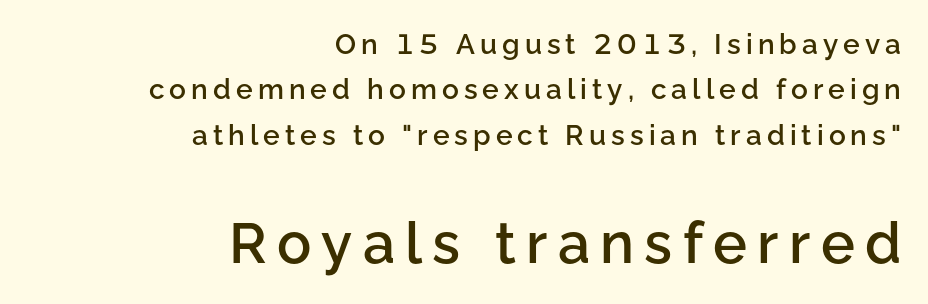
The image shows 57 px semibold sans-serif type, upright; set right-aligned, normal line spacing (1.62x), not underlined; the second (bottom) block is 2.04x larger; low stroke contrast and a medium x-height.
